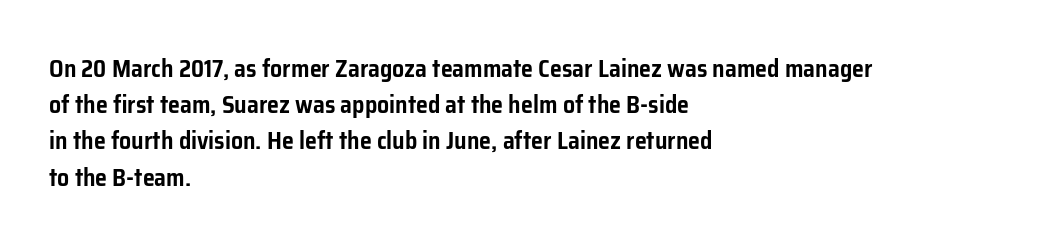
{"italic": "no", "underline": "no", "align": "left", "line_spacing": "normal", "line_spacing_ratio": 1.51, "letter_spacing": "normal", "letter_spacing_em": 0.0, "glyph_px": 24}
